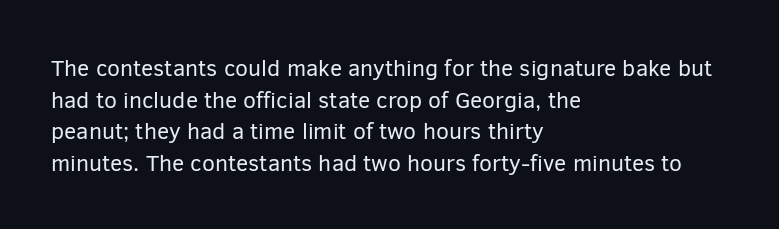
The strokes are not fattened; the text isn't bold. Beneath every word, the page is bare. Every row of glyphs begins at an identical x-position on the left. In terms of posture, this sample is upright.
